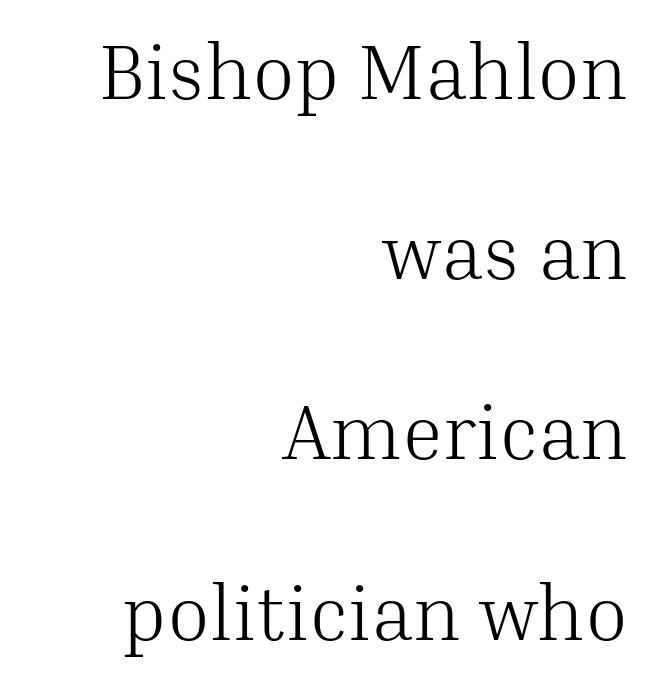
The image shows 78 px light serif type, upright; set right-aligned, loose line spacing (2.31x), normal letter spacing, not underlined; medium stroke contrast and a medium x-height.
